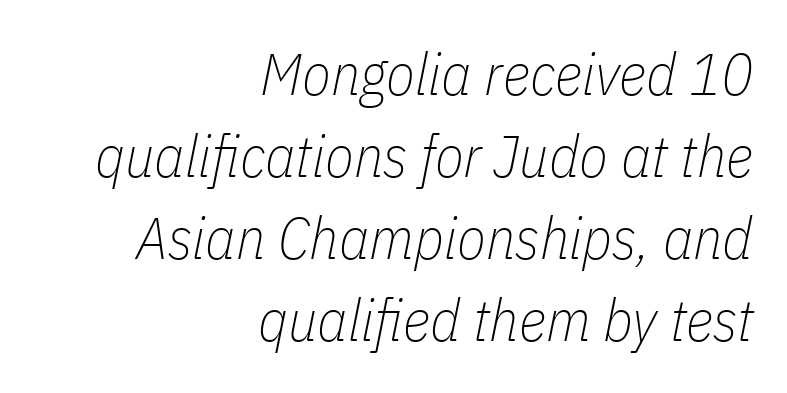
Q: Is the text bold? A: No.
Q: Is the text italic (slanted)? A: Yes, it leans right by about 11 degrees.
Q: Is the text underlined? A: No.
Q: How is the paragraph aligned? A: Right-aligned.
Q: Is the spacing between letters normal or unusually wide? A: Normal.
Q: Is the spacing between lines tight, normal or loose? A: Normal.
Q: Width (condensed, normal, or wide)? A: Condensed.
Q: Stroke contrast? A: Low.
Q: x-height? A: Medium.
Q: Monospaced? A: No.
